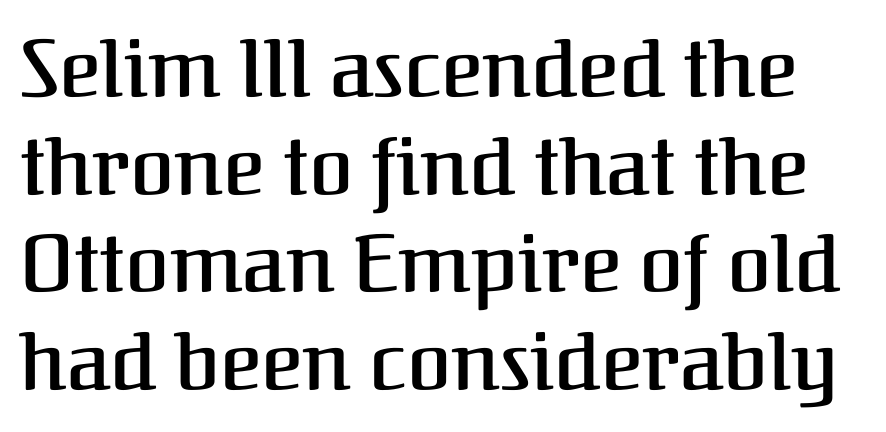
Q: Is the text bold? A: Semi-bold.
Q: Is the text italic (slanted)? A: No, it is upright.
Q: Is the typeface a serif or a sans-serif typeface? A: Serif.
Q: Is the text underlined? A: No.
Q: Is the spacing between letters normal or unusually wide? A: Normal.
Q: Width (condensed, normal, or wide)? A: Normal.
Q: Stroke contrast? A: Medium.
Q: x-height? A: Medium.
Q: Monospaced? A: No.
